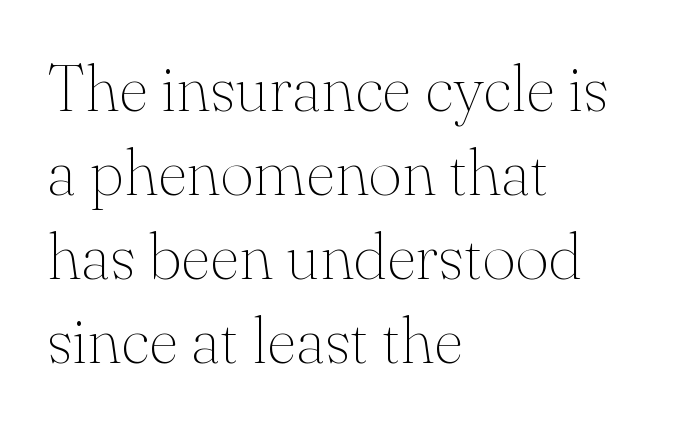
{"serif": "yes", "italic": "no", "bold": "no", "weight": "thin", "width": "normal", "stroke_contrast": "medium", "x_height": "small", "monospaced": "no", "underline": "no", "align": "left", "line_spacing": "normal", "line_spacing_ratio": 1.29, "letter_spacing": "normal", "letter_spacing_em": 0.0, "glyph_px": 65}
